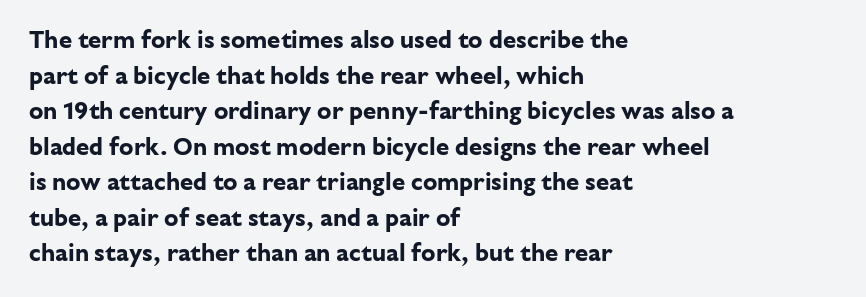
Its strokes are broad and dark, the hallmark of bold type. Short and long lines alike share a common starting point at left. Reading down the column, the eye jumps a familiar distance to each next line. Bare-footed words on every line.
